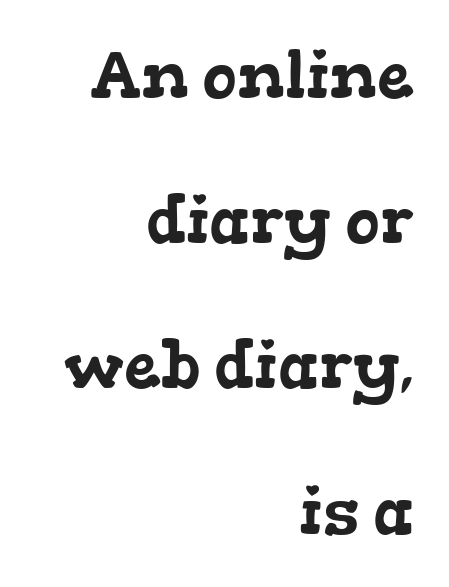
{"serif": "yes", "width": "wide", "stroke_contrast": "low", "x_height": "medium", "monospaced": "no", "underline": "no", "align": "right", "line_spacing": "loose", "line_spacing_ratio": 2.2, "letter_spacing": "normal", "letter_spacing_em": 0.0, "glyph_px": 66}
